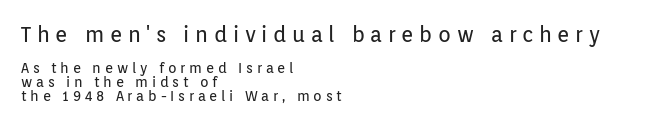
Rule under the text: the space is simply empty. These lines stack with their left ends in a neat column. Inter-character spacing is expanded well beyond the font's built-in metrics. Vertical stems look standard width or narrower in stroke. A roman cut, with each character standing at attention.
